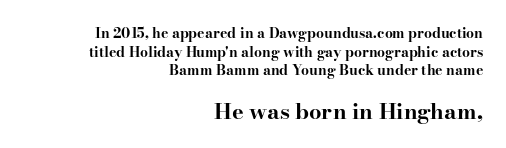
The image shows 22 px bold type, upright; set right-aligned, normal line spacing (1.33x), normal letter spacing, not underlined; the second (bottom) block is 1.57x larger.
